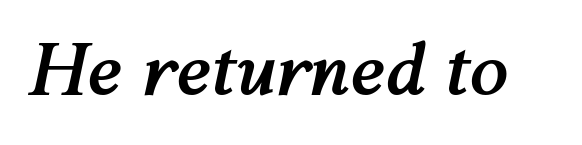
{"italic": "yes", "lean": "right", "slant_degrees": 12, "bold": "yes", "weight": "semibold", "width": "normal", "stroke_contrast": "medium", "x_height": "medium", "monospaced": "no", "underline": "no", "letter_spacing": "normal", "letter_spacing_em": 0.0, "glyph_px": 70}
